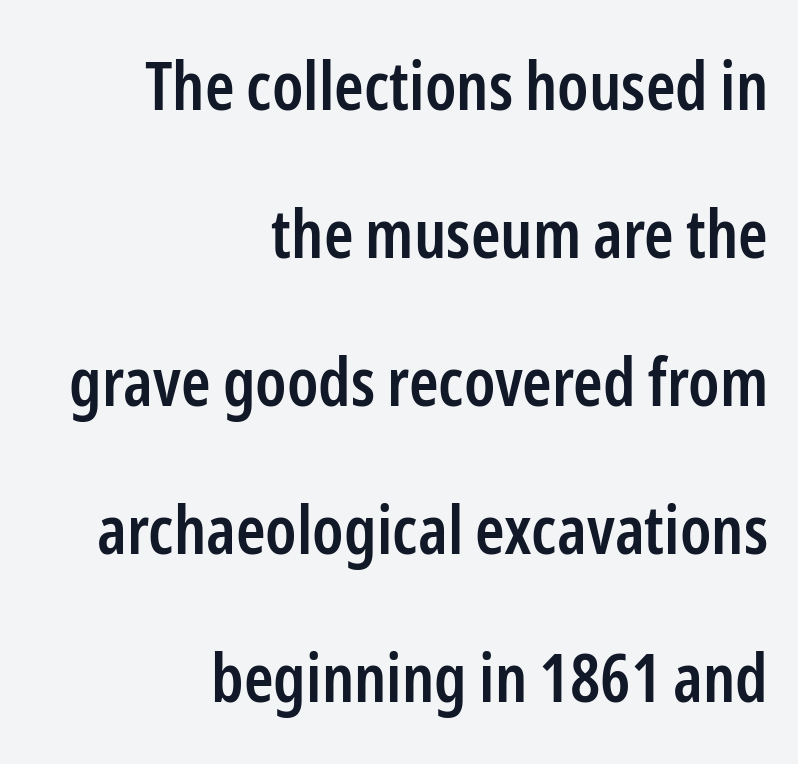
Q: Is the text bold? A: Semi-bold.
Q: Is the text italic (slanted)? A: No, it is upright.
Q: Is the typeface a serif or a sans-serif typeface? A: Sans-serif.
Q: Is the text underlined? A: No.
Q: How is the paragraph aligned? A: Right-aligned.
Q: Is the spacing between letters normal or unusually wide? A: Normal.
Q: Is the spacing between lines tight, normal or loose? A: Loose.
Q: Width (condensed, normal, or wide)? A: Condensed.
Q: Stroke contrast? A: Low.
Q: x-height? A: Medium.
Q: Monospaced? A: No.
